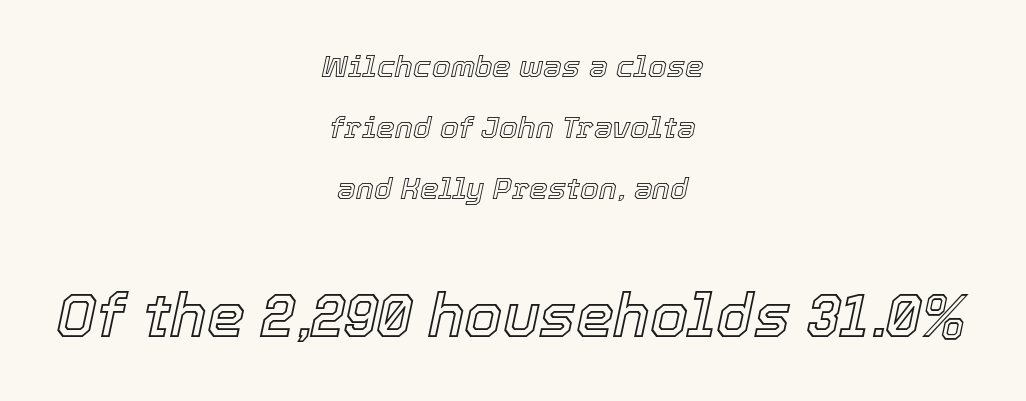
The zone under the glyphs is completely vacant. In terms of leading, this rendering errs on the spacious side. Visually the block forms a symmetrical silhouette, jagged on both flanks. The font's italic variant was chosen for this text.
